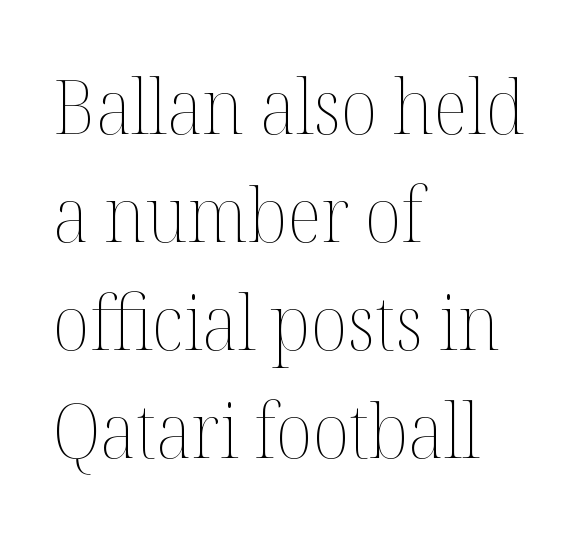
{"italic": "no", "bold": "no", "weight": "thin", "width": "normal", "stroke_contrast": "medium", "x_height": "medium", "monospaced": "no", "underline": "no", "align": "left", "line_spacing": "normal", "line_spacing_ratio": 1.44, "letter_spacing": "normal", "letter_spacing_em": 0.0, "glyph_px": 75}
